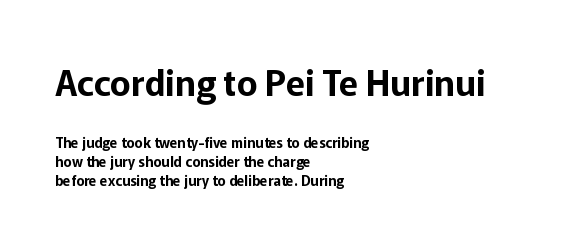
In terms of posture, this sample is upright. Examine the stroke ends and you'll find no serifs. Baseline-to-baseline distance is the conventional proportion of letter height. The ragged edge is on the right, which tells us the setting is flush left. The words here are not underlined.
